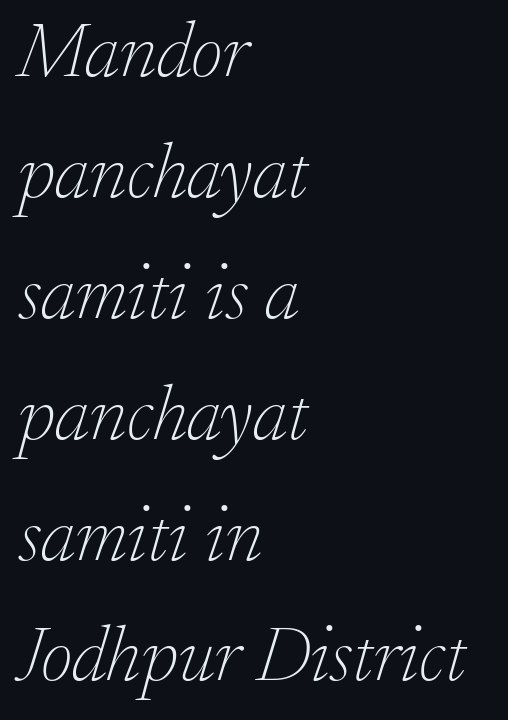
Stem width sits at or under what a default text font uses. The glyphs look as if they've been sheared to an angle. The line-height multiplier appears to be the usual default. The paragraph shown leans on its left margin.
